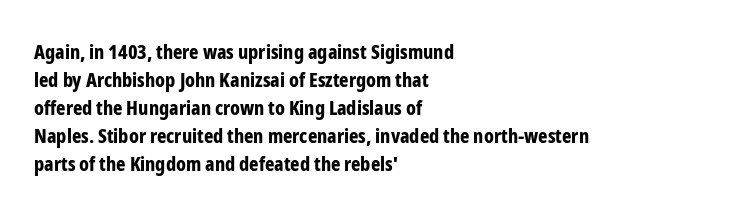
The image shows 20 px bold type, upright; set left-aligned, normal line spacing (1.4x), normal letter spacing, not underlined.
